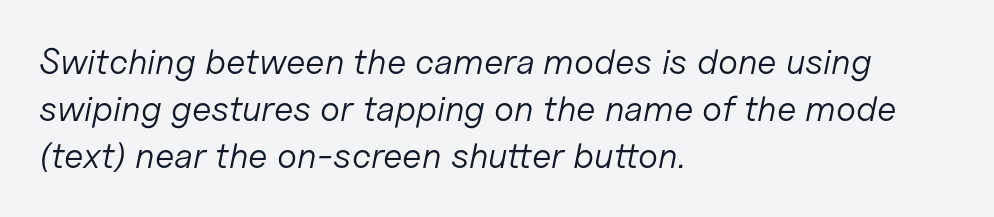
Q: Is the text bold? A: No.
Q: Is the text italic (slanted)? A: Yes, it leans right by about 11 degrees.
Q: Is the text underlined? A: No.
Q: How is the paragraph aligned? A: Left-aligned.
Q: Is the spacing between letters normal or unusually wide? A: Normal.
Q: Is the spacing between lines tight, normal or loose? A: Normal.
Q: Width (condensed, normal, or wide)? A: Normal.
Q: Stroke contrast? A: Low.
Q: x-height? A: Medium.
Q: Monospaced? A: No.
